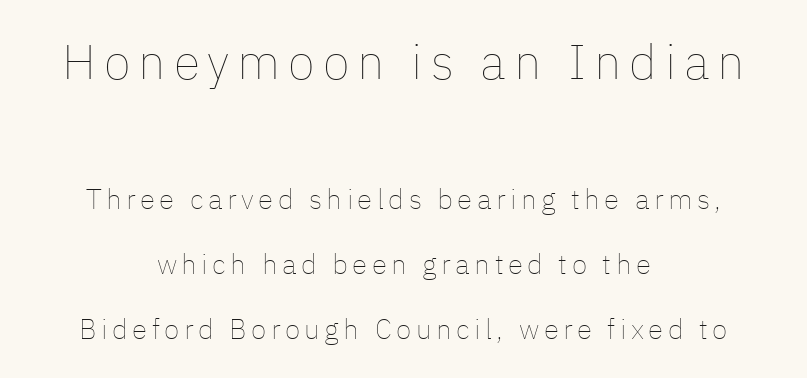
Q: Is the text bold? A: No.
Q: Is the text italic (slanted)? A: No, it is upright.
Q: Is the text underlined? A: No.
Q: How is the paragraph aligned? A: Centered.
Q: Is the spacing between lines tight, normal or loose? A: Loose.
Q: Which block of text is set in a larger size, the first (top) or the second (bottom)? A: The first (top) one.
Q: Width (condensed, normal, or wide)? A: Normal.
Q: Stroke contrast? A: Low.
Q: x-height? A: Medium.
Q: Monospaced? A: No.
